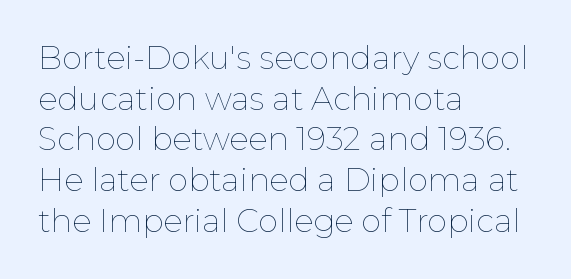
The image shows 32 px thin type, upright; set left-aligned, normal line spacing (1.27x), normal letter spacing, not underlined; low stroke contrast and a medium x-height.
